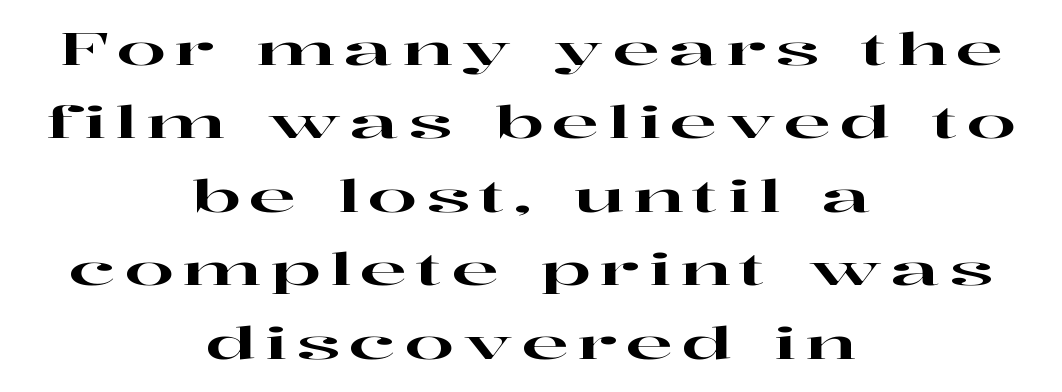
The image shows 44 px wide serif type, upright; set centered, normal line spacing (1.67x), unusually wide letter spacing (+0.2 em), not underlined; high stroke contrast and a medium x-height.
